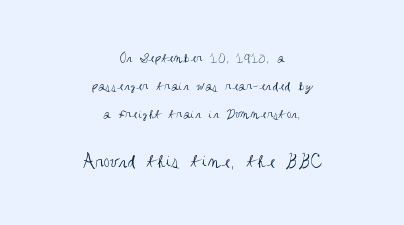
How would I describe the line gaps? Wide and relaxed. The rendering keeps characters at their native spacing. The text block is weighted toward neither margin, spreading evenly from the middle. Honestly, there is no underline to notice here at all. Which chunk is bigger? The second one — the bottom block dwarfs the top. Is the type heavy? It reads as light-to-regular instead.
